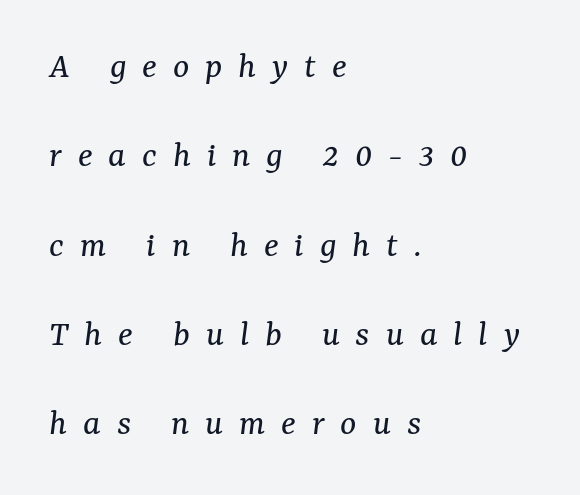
{"serif": "yes", "italic": "yes", "lean": "right", "slant_degrees": 7, "bold": "no", "weight": "regular", "width": "normal", "stroke_contrast": "medium", "x_height": "medium", "monospaced": "no", "underline": "no", "align": "left", "line_spacing": "loose", "line_spacing_ratio": 2.35, "letter_spacing": "wide", "letter_spacing_em": 0.42, "glyph_px": 38}
